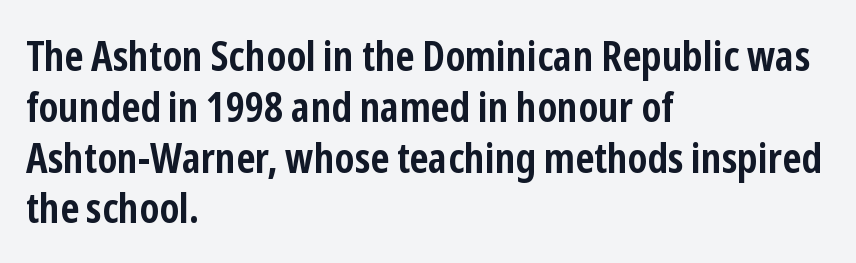
Nothing unusual about the tracking: characters are spaced as the font intends. To sum up the face: it is a sans, with no serifs. Every letter is thick-stroked: bold, no question. In CSS terms this would be text-align: left. Underline: absent.
